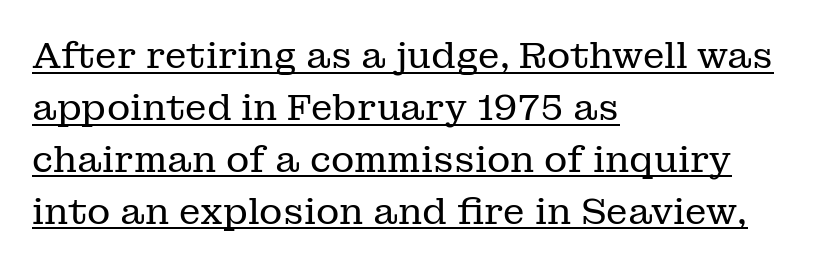
Q: Is the text bold? A: No.
Q: Is the text italic (slanted)? A: No, it is upright.
Q: Is the typeface a serif or a sans-serif typeface? A: Serif.
Q: Is the text underlined? A: Yes.
Q: How is the paragraph aligned? A: Left-aligned.
Q: Is the spacing between letters normal or unusually wide? A: Normal.
Q: Is the spacing between lines tight, normal or loose? A: Normal.
Q: Width (condensed, normal, or wide)? A: Normal.
Q: Stroke contrast? A: Low.
Q: x-height? A: Medium.
Q: Monospaced? A: No.
